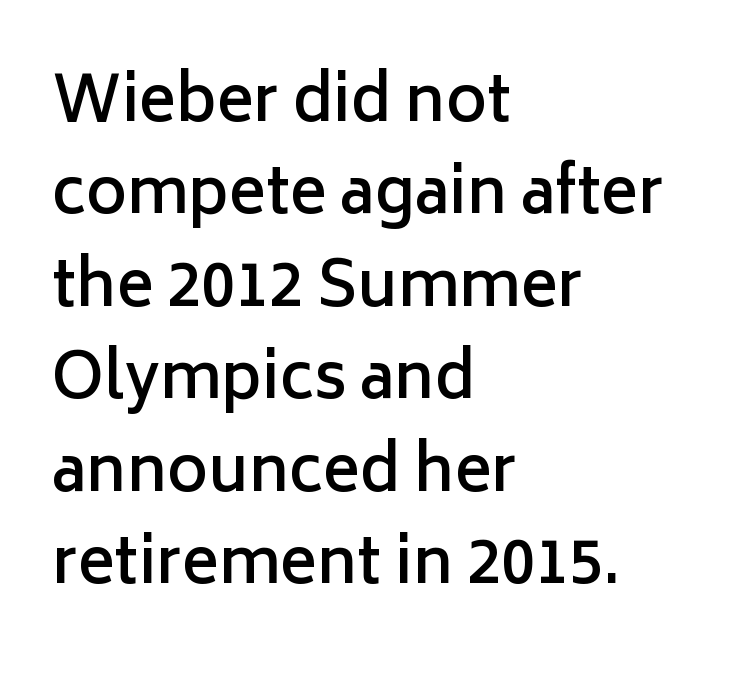
The image shows 62 px semibold sans-serif type, upright; set left-aligned, normal line spacing (1.49x), normal letter spacing, not underlined; low stroke contrast and a medium x-height.
